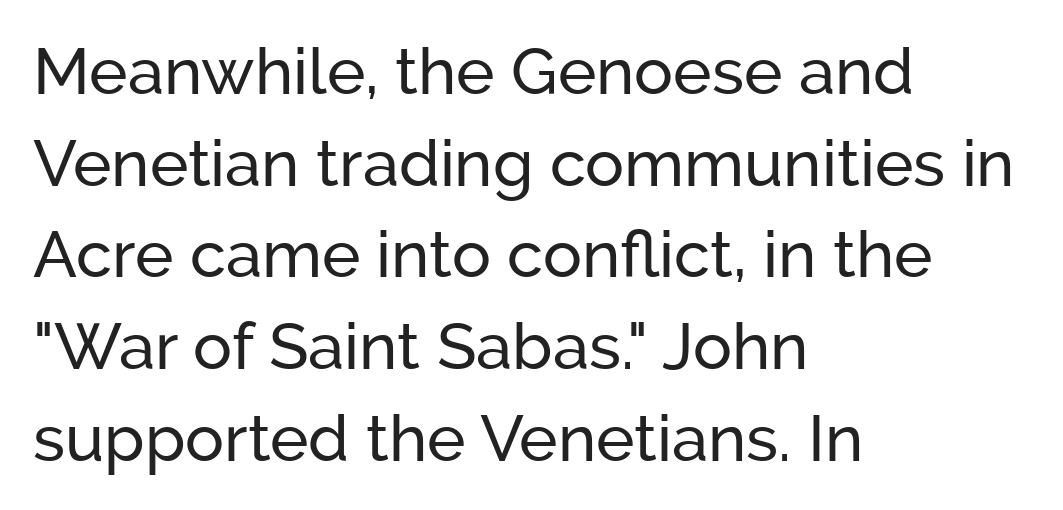
One-word summary of the alignment: left. Leading matches the norm, producing a regular column. Plain, unruled lines of type. A typesetter would label this face a sans.
